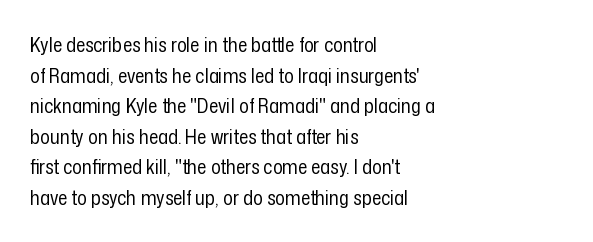
Q: Is the text bold? A: No.
Q: Is the text italic (slanted)? A: No, it is upright.
Q: Is the text underlined? A: No.
Q: How is the paragraph aligned? A: Left-aligned.
Q: Is the spacing between letters normal or unusually wide? A: Normal.
Q: Is the spacing between lines tight, normal or loose? A: Normal.
